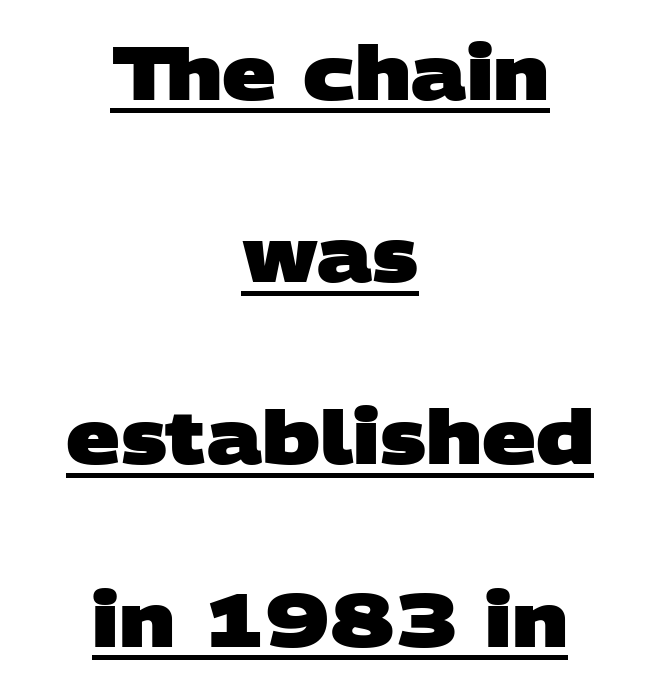
{"serif": "no", "bold": "yes", "weight": "heavy", "width": "wide", "stroke_contrast": "low", "x_height": "large", "monospaced": "no", "underline": "yes", "align": "center", "line_spacing": "loose", "line_spacing_ratio": 2.43, "letter_spacing": "normal", "letter_spacing_em": 0.0, "glyph_px": 75}
